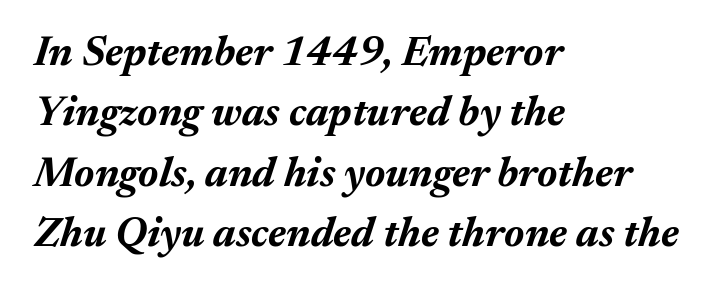
Q: Is the text bold? A: Yes.
Q: Is the text italic (slanted)? A: Yes, it leans right by about 17 degrees.
Q: Is the text underlined? A: No.
Q: How is the paragraph aligned? A: Left-aligned.
Q: Is the spacing between letters normal or unusually wide? A: Normal.
Q: Is the spacing between lines tight, normal or loose? A: Normal.
Q: Width (condensed, normal, or wide)? A: Normal.
Q: Stroke contrast? A: Medium.
Q: x-height? A: Medium.
Q: Monospaced? A: No.
